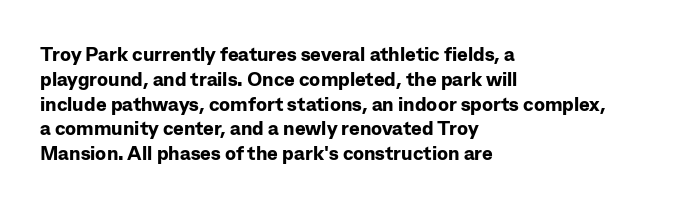
Q: Is the text bold? A: Yes.
Q: Is the text italic (slanted)? A: No, it is upright.
Q: Is the text underlined? A: No.
Q: How is the paragraph aligned? A: Left-aligned.
Q: Is the spacing between letters normal or unusually wide? A: Normal.
